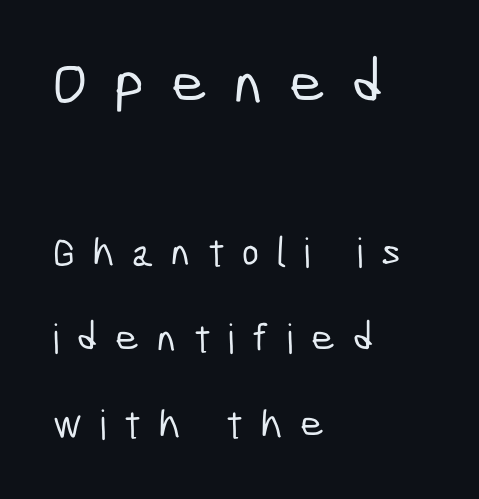
The image shows 62 px condensed sans-serif type; set left-aligned, loose line spacing (2.09x), unusually wide letter spacing (+0.43 em), not underlined; the first (top) block is 1.51x larger; low stroke contrast and a medium x-height.
